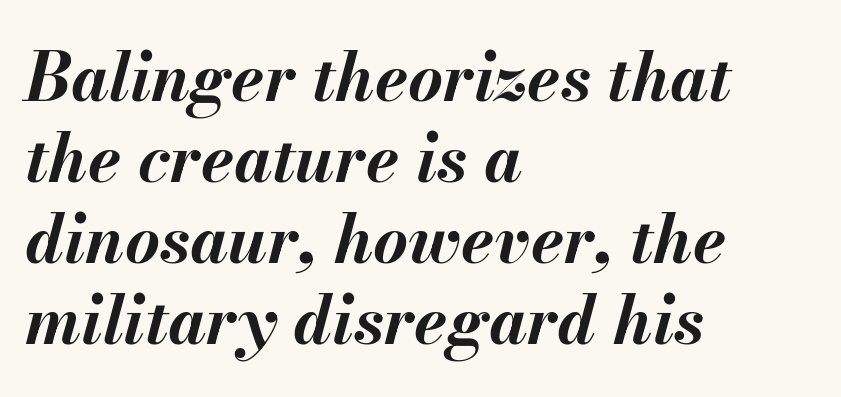
The image shows 67 px bold type, italic (leaning right); set left-aligned, line spacing 1.21x, normal letter spacing, not underlined; medium stroke contrast and a small x-height.
